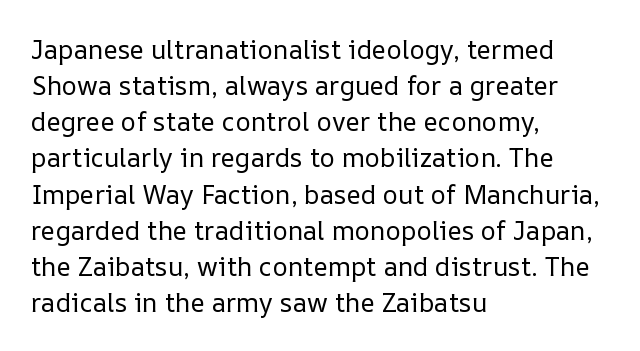
Teacher's note: observe the even left margin — that is flush-left alignment. Students, note that the glyphs here touch the page at normal intervals. Do the letters lean? They stand straight. Descenders hang freely into open space. Stem width sits at or under what a default text font uses.
